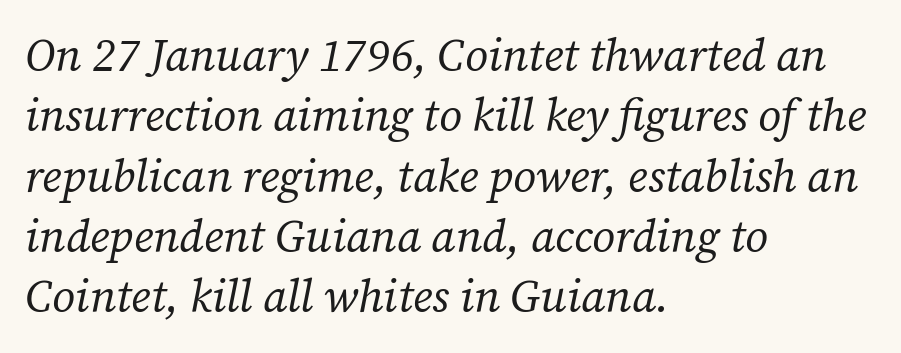
Default kerning and tracking; the words read as compact shapes. These lines are rendered in a variable-pitch font. This is not heavy type; no bold has been used. Serifs: yes, visible at the terminals of the letterforms. A typesetter would mark this as italic. This block has exactly the height ordinary leading produces.
